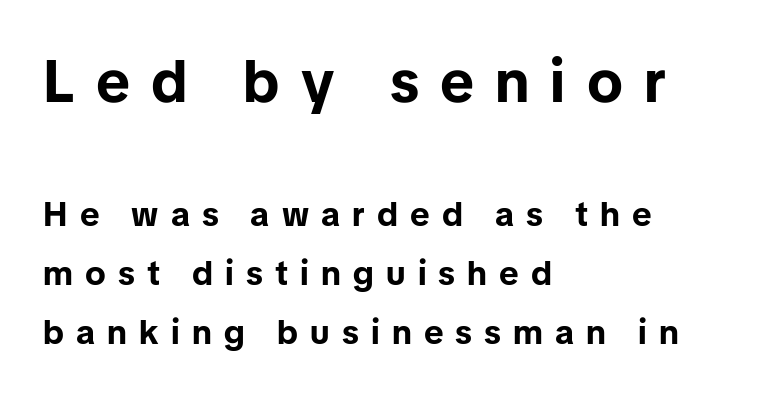
Q: Is the text bold? A: Yes.
Q: Is the text italic (slanted)? A: No, it is upright.
Q: Is the typeface a serif or a sans-serif typeface? A: Sans-serif.
Q: Is the text underlined? A: No.
Q: How is the paragraph aligned? A: Left-aligned.
Q: Is the spacing between letters normal or unusually wide? A: Unusually wide.
Q: Which block of text is set in a larger size, the first (top) or the second (bottom)? A: The first (top) one.
Q: Width (condensed, normal, or wide)? A: Normal.
Q: Stroke contrast? A: Low.
Q: x-height? A: Medium.
Q: Monospaced? A: No.
